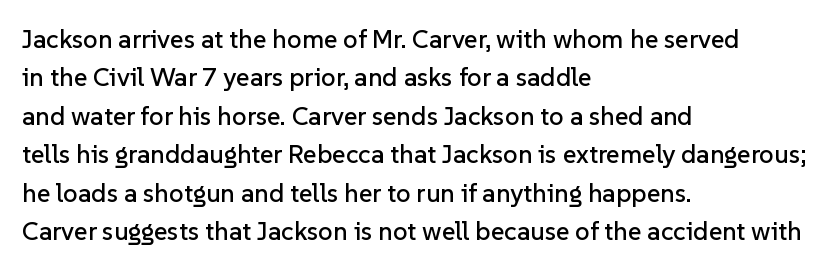
These lines keep a tight, regular rhythm from letter to letter. A student would call this left alignment; a typographer would say flush left, rag right. Descenders are the only things crossing below the line. Evenly set lines give the paragraph a standard silhouette. Ordinary non-slanted type is in use.
